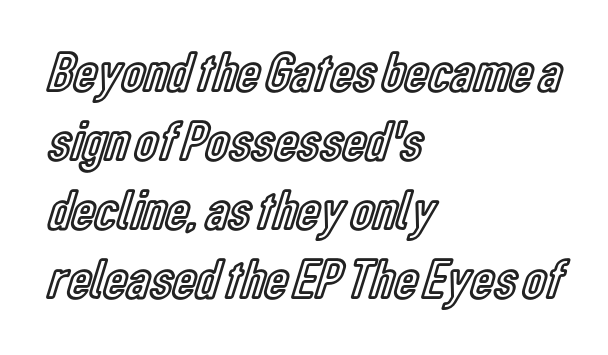
Q: Is the text italic (slanted)? A: Yes.
Q: Is the text underlined? A: No.
Q: How is the paragraph aligned? A: Left-aligned.
Q: Is the spacing between letters normal or unusually wide? A: Normal.
Q: Width (condensed, normal, or wide)? A: Condensed.
Q: x-height? A: Medium.
Q: Monospaced? A: No.
